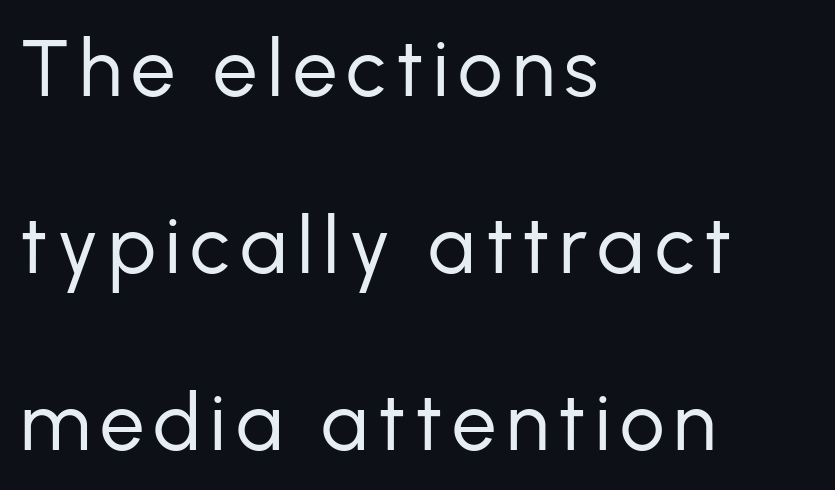
No italicization has been applied; the sample stays upright. Is there much room between lines? Yes — plenty of vertical air separates them. Plain, unruled lines of type. The cut favours lightness, reaching ordinary text weight at its darkest. Nope, no serifs anywhere on these letters.
